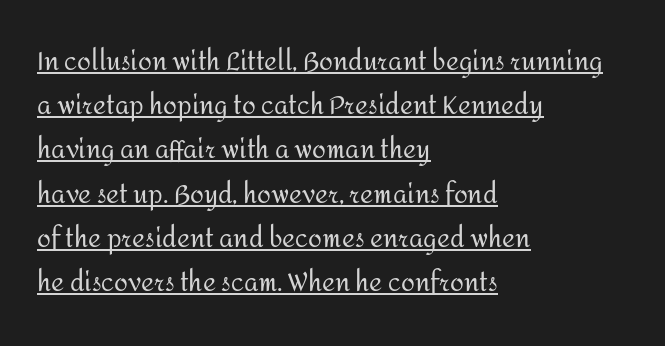
The specimen reads as upright at a glance. Students, observe the line beneath the letters — that is underlining. Students, note that the glyphs here touch the page at normal intervals. The strokes carry an ordinary text weight at most. Where is the straight margin? On the left.
